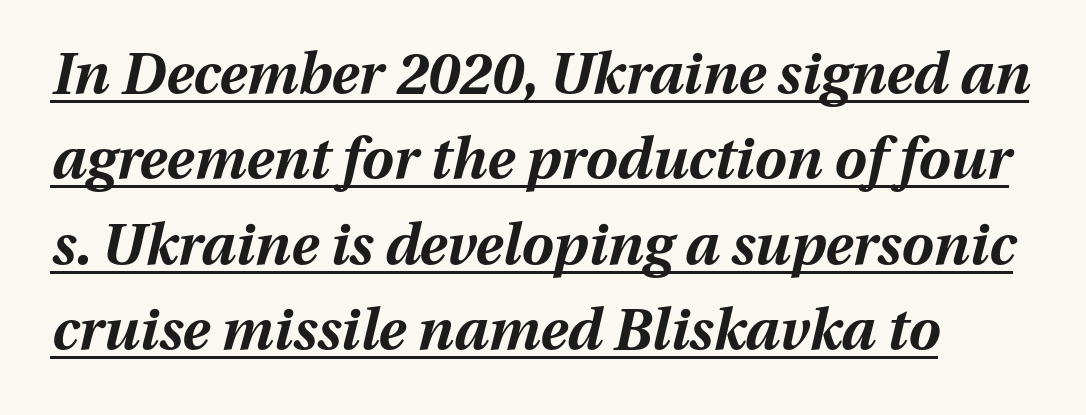
The image shows 57 px bold type, italic (leaning right); set normal line spacing (1.5x), normal letter spacing, underlined; medium stroke contrast and a medium x-height.
